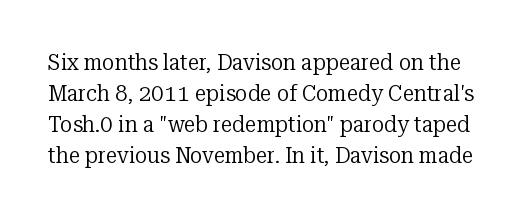
{"italic": "no", "bold": "no", "underline": "no", "line_spacing": "normal", "line_spacing_ratio": 1.35, "letter_spacing": "normal", "letter_spacing_em": 0.0, "glyph_px": 23}
